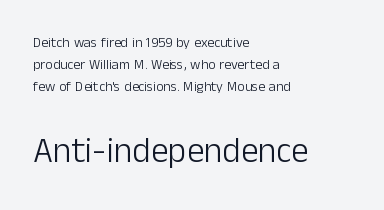
The image shows 35 px light sans-serif type, upright; set left-aligned, normal line spacing (1.57x), normal letter spacing, not underlined; the second (bottom) block is 2.5x larger; low stroke contrast and a medium x-height.
